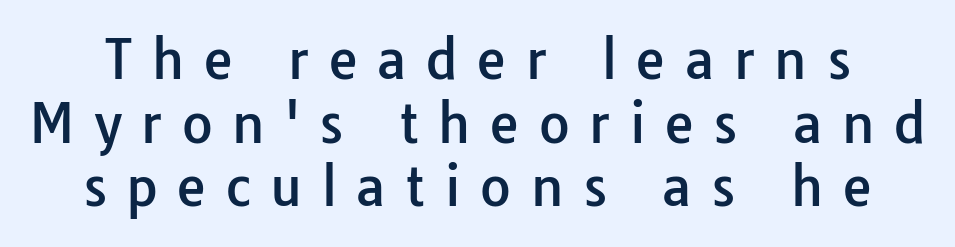
Q: Is the text italic (slanted)? A: No, it is upright.
Q: Is the typeface a serif or a sans-serif typeface? A: Sans-serif.
Q: Is the text underlined? A: No.
Q: Is the spacing between letters normal or unusually wide? A: Unusually wide.
Q: Width (condensed, normal, or wide)? A: Normal.
Q: Stroke contrast? A: Low.
Q: x-height? A: Medium.
Q: Monospaced? A: No.
